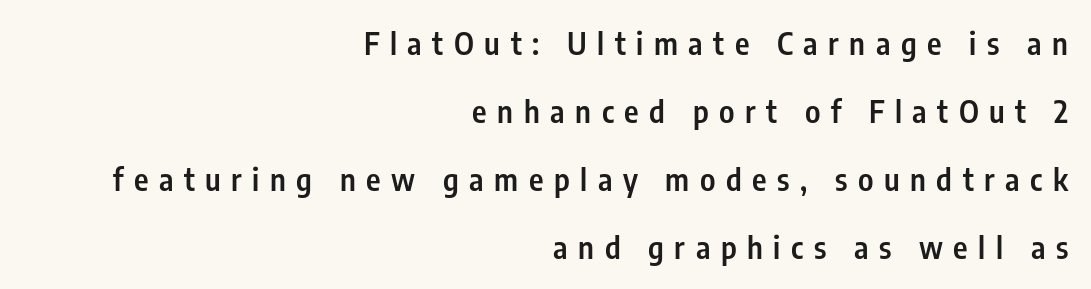
Every character sits straight up, as roman type does. Every row of glyphs terminates at an identical x-position on the right. Lines of text with bare space underneath. A typesetter would call this leading open, well beyond the default. This is sans-serif lettering, the kind often seen on screens and signage. Spacing between characters has been opened up far beyond the box default.
